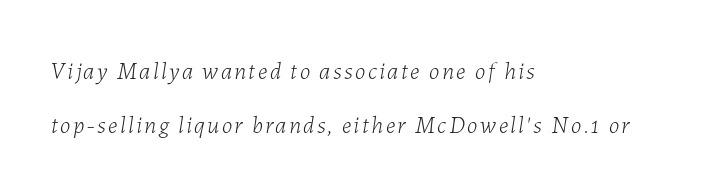
Q: Is the text bold? A: No.
Q: Is the text italic (slanted)? A: Yes, it leans right by about 7 degrees.
Q: Is the text underlined? A: No.
Q: How is the paragraph aligned? A: Left-aligned.
Q: Is the spacing between lines tight, normal or loose? A: Loose.
